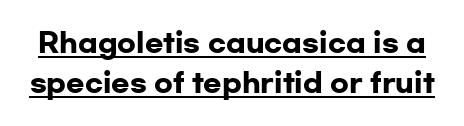
The image shows 27 px bold type, upright; set normal line spacing (1.48x), normal letter spacing, underlined.
